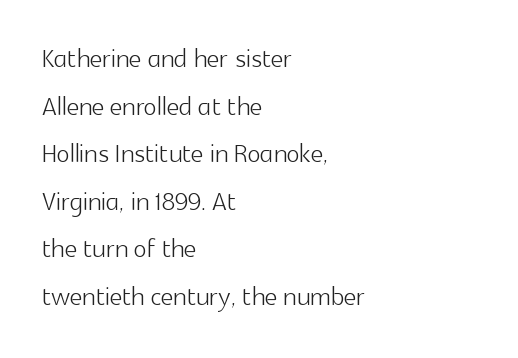
In terms of leading, this rendering sits right in the middle. Ordinary non-slanted type is in use. Is the type heavy? It reads as light-to-regular instead. Inter-character spacing is left at the font's built-in metrics. Teacher's note: observe the even left margin — that is flush-left alignment.
